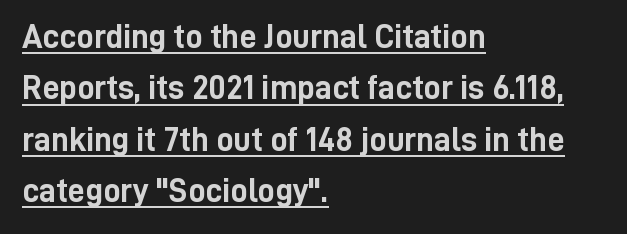
The image shows 34 px semibold, condensed sans-serif type, upright; set left-aligned, normal line spacing (1.51x), normal letter spacing, underlined; low stroke contrast and a medium x-height.
